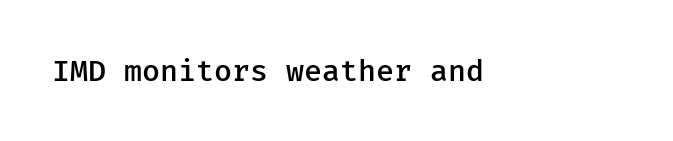
Descender tails drop into unmarked territory. Words appear dense and cohesive because spacing is normal. Posture: straight, roman, zero tilt. Type style note: lacks serifs. The sample has been set in demibold, a notch under bold.
